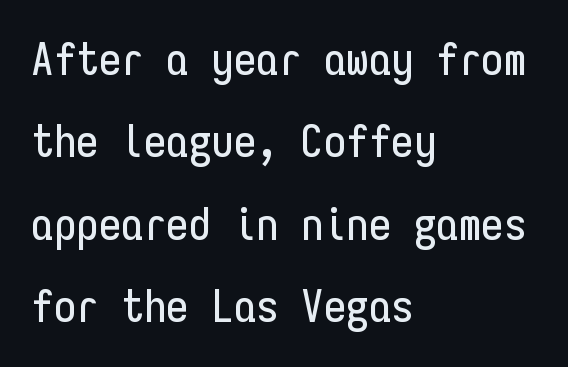
The image shows 45 px condensed sans-serif type, upright, monospaced; set left-aligned, line spacing 1.83x, normal letter spacing, not underlined; low stroke contrast and a medium x-height.
